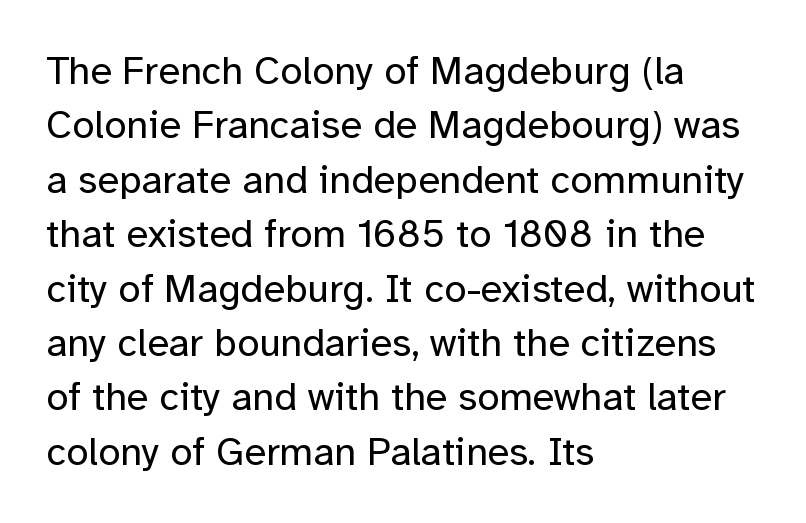
The image shows 40 px regular-weight sans-serif type, upright; set left-aligned, normal line spacing (1.36x), normal letter spacing, not underlined; low stroke contrast and a medium x-height.
